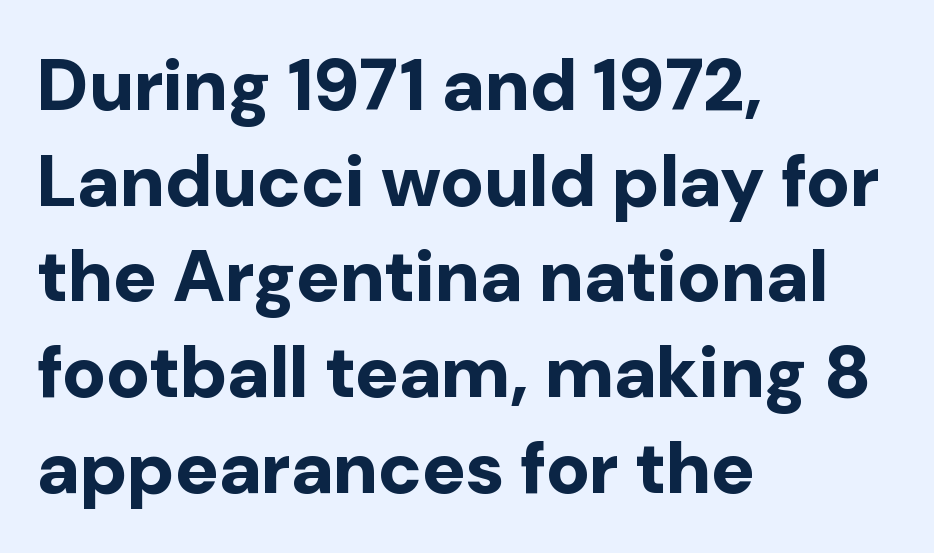
The compositor pushed each line to the left boundary. Stroke terminals: plain, sans-serif. Descenders hang freely into open space. This block has exactly the height ordinary leading produces. A typesetter would call this zero additional tracking.
